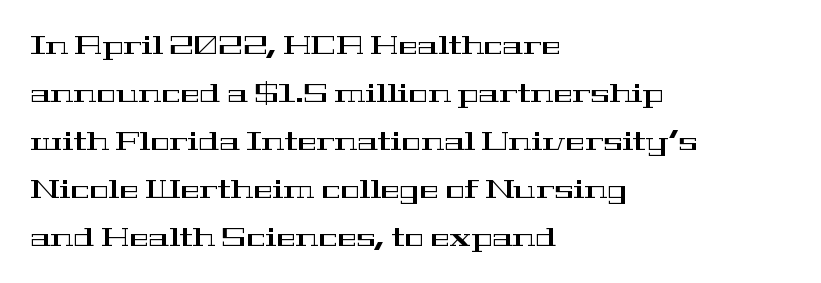
Nobody drew a line under any word here. Notice how the passage keeps a crisp vertical edge on the left only. Between one letter and the next there's only the usual sliver of space. Vertical strokes here are truly vertical.
